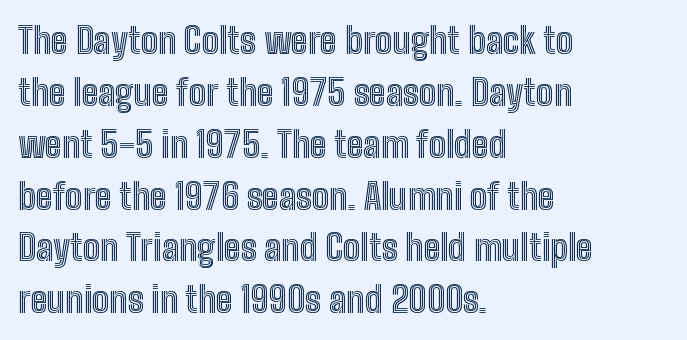
{"italic": "no", "width": "condensed", "x_height": "medium", "monospaced": "no", "underline": "no", "align": "left", "line_spacing": "normal", "line_spacing_ratio": 1.44, "letter_spacing": "normal", "letter_spacing_em": 0.0, "glyph_px": 36}
